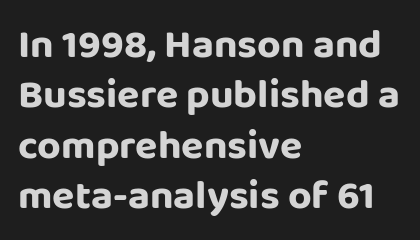
{"serif": "no", "italic": "no", "width": "normal", "stroke_contrast": "low", "x_height": "large", "monospaced": "no", "underline": "no", "align": "left", "line_spacing_ratio": 1.23, "letter_spacing": "normal", "letter_spacing_em": 0.0, "glyph_px": 41}
